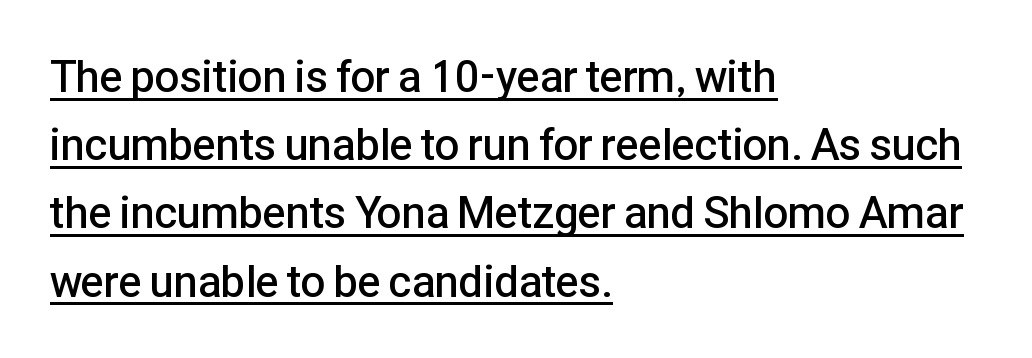
The image shows 44 px semibold sans-serif type, upright; set left-aligned, normal line spacing (1.55x), normal letter spacing, underlined; low stroke contrast and a medium x-height.
